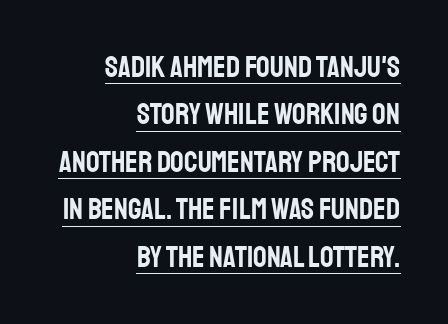
What kind of face is this? One without serifs — a sans. Each letter keeps its own natural width here, so spacing adapts to shape. The typesetter has applied underlining to the passage shown. Each new line begins a customary step beneath the previous one. Default kerning and tracking; the words read as compact shapes. These lines were composed using upright roman letters.
